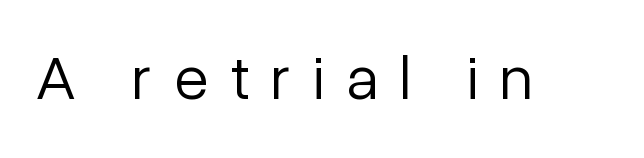
{"serif": "no", "italic": "no", "bold": "no", "weight": "light", "width": "normal", "stroke_contrast": "low", "x_height": "medium", "monospaced": "no", "underline": "no", "letter_spacing": "wide", "letter_spacing_em": 0.35, "glyph_px": 63}
